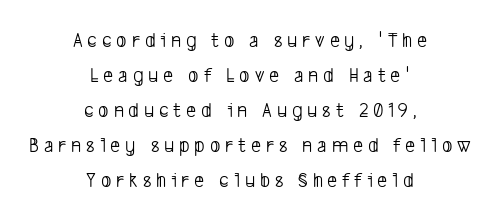
Q: Is the text bold? A: No.
Q: Is the text underlined? A: No.
Q: How is the paragraph aligned? A: Centered.
Q: Is the spacing between letters normal or unusually wide? A: Unusually wide.
Q: Is the spacing between lines tight, normal or loose? A: Normal.
